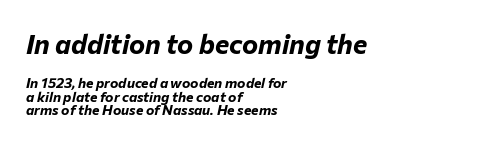
Q: Is the text bold? A: Yes.
Q: Is the text italic (slanted)? A: Yes, it leans right by about 12 degrees.
Q: Is the text underlined? A: No.
Q: How is the paragraph aligned? A: Left-aligned.
Q: Is the spacing between letters normal or unusually wide? A: Normal.
Q: Is the spacing between lines tight, normal or loose? A: Tight.
Q: Which block of text is set in a larger size, the first (top) or the second (bottom)? A: The first (top) one.
